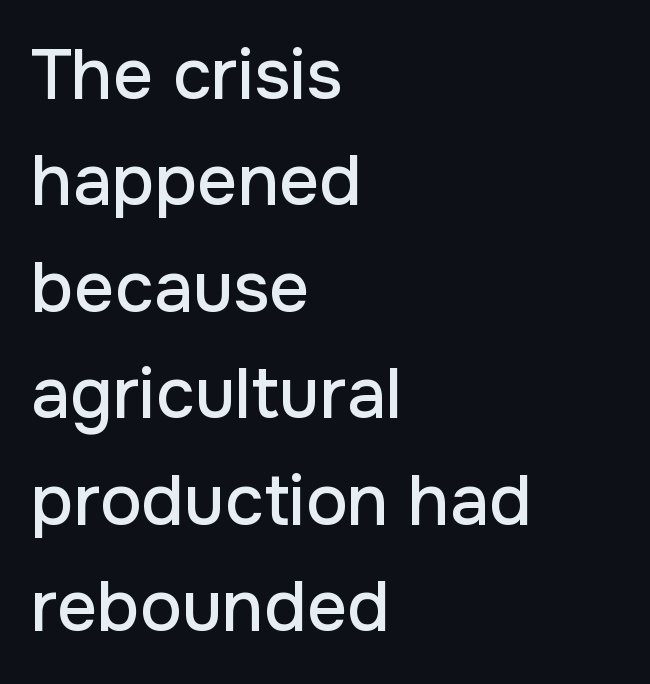
The image shows 70 px sans-serif type, upright; set left-aligned, normal line spacing (1.52x), normal letter spacing, not underlined; low stroke contrast and a medium x-height.
